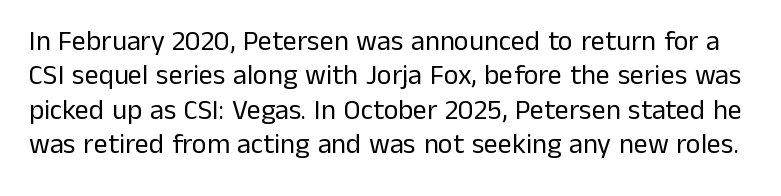
Caption: standard tracking, unaltered. In terms of posture, this sample is upright. Each letter keeps its own natural width here, so spacing adapts to shape. A quiet, ordinary-to-light weight characterises the typeface. Check under the words: just untouched page.
